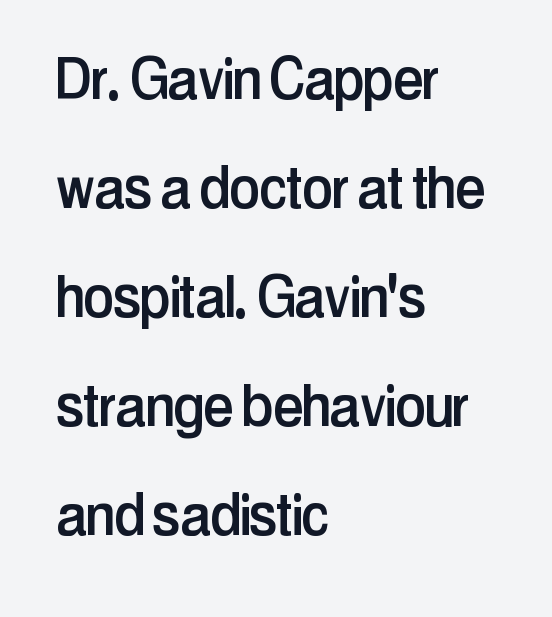
Q: Is the text italic (slanted)? A: No, it is upright.
Q: Is the typeface a serif or a sans-serif typeface? A: Sans-serif.
Q: Is the text underlined? A: No.
Q: How is the paragraph aligned? A: Left-aligned.
Q: Is the spacing between letters normal or unusually wide? A: Normal.
Q: Is the spacing between lines tight, normal or loose? A: Normal.
Q: Width (condensed, normal, or wide)? A: Condensed.
Q: Stroke contrast? A: Low.
Q: x-height? A: Medium.
Q: Monospaced? A: No.
